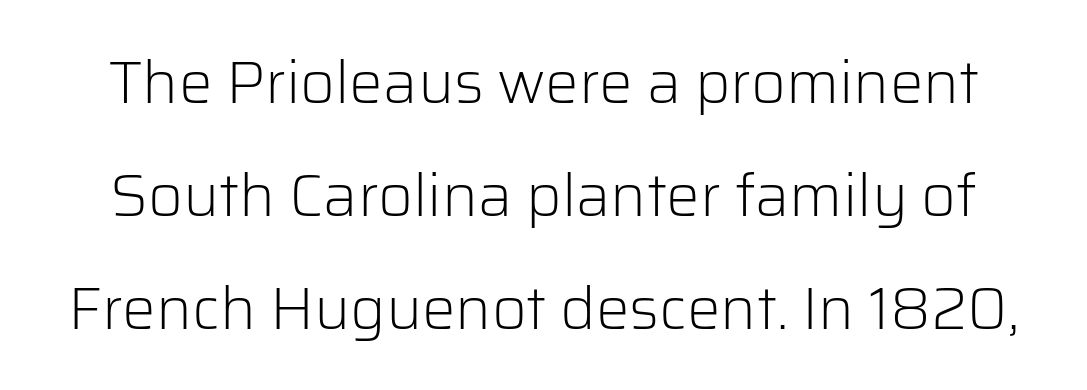
{"serif": "no", "italic": "no", "bold": "no", "weight": "light", "width": "normal", "stroke_contrast": "low", "x_height": "medium", "monospaced": "no", "underline": "no", "line_spacing_ratio": 1.88, "letter_spacing": "normal", "letter_spacing_em": 0.0, "glyph_px": 60}
